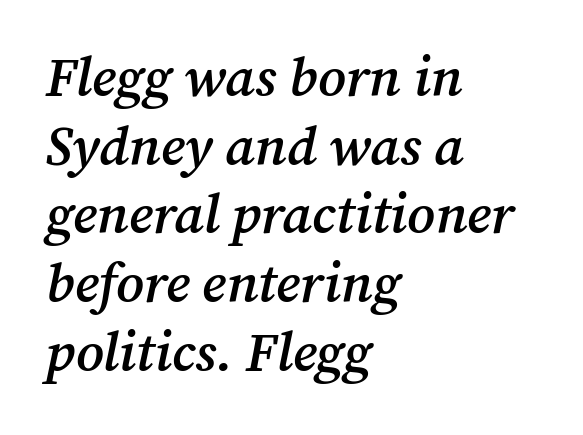
The image shows 55 px semibold serif type, italic (leaning right); set left-aligned, normal line spacing (1.25x), normal letter spacing, not underlined; medium stroke contrast and a medium x-height.
